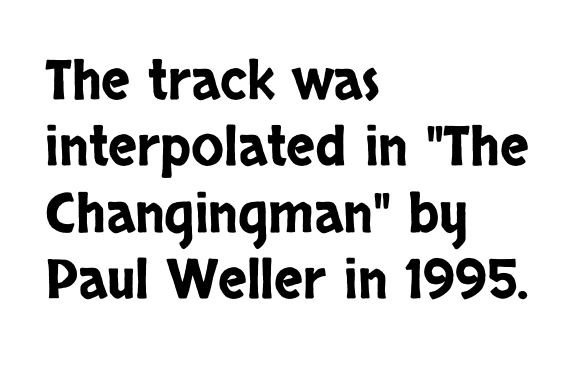
Q: Is the text italic (slanted)? A: No, it is upright.
Q: Is the typeface a serif or a sans-serif typeface? A: Sans-serif.
Q: Is the text underlined? A: No.
Q: How is the paragraph aligned? A: Left-aligned.
Q: Is the spacing between letters normal or unusually wide? A: Normal.
Q: Width (condensed, normal, or wide)? A: Condensed.
Q: Stroke contrast? A: Low.
Q: x-height? A: Large.
Q: Monospaced? A: No.
